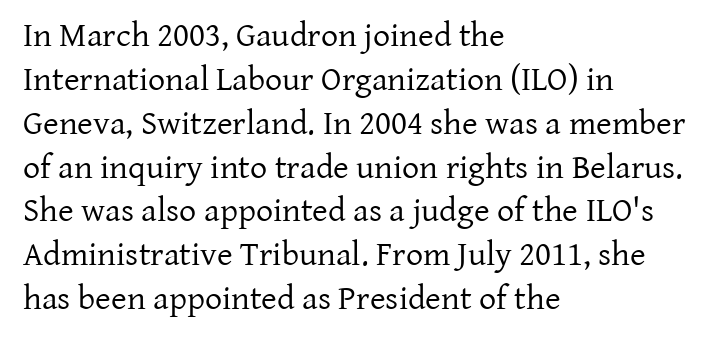
{"serif": "yes", "italic": "no", "bold": "no", "weight": "regular", "width": "normal", "stroke_contrast": "low", "x_height": "medium", "monospaced": "no", "underline": "no", "align": "left", "line_spacing": "normal", "line_spacing_ratio": 1.29, "letter_spacing": "normal", "letter_spacing_em": 0.0, "glyph_px": 34}
